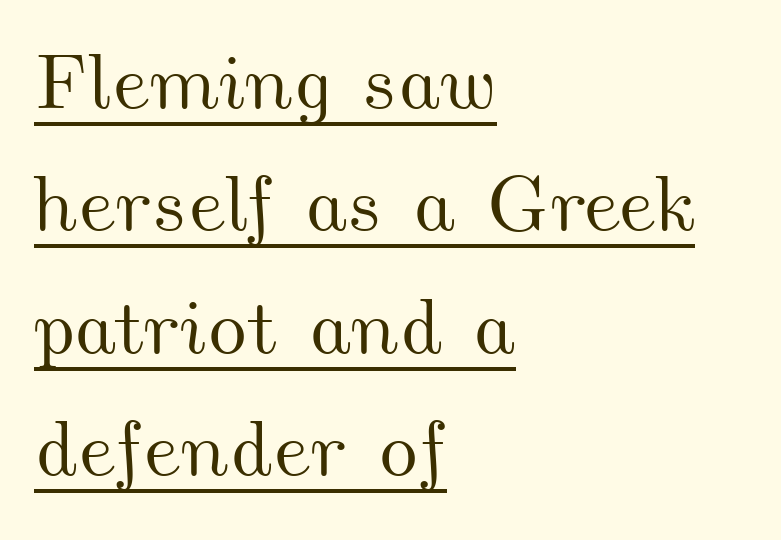
Left-aligned paragraph, ragged on the right. Nothing unusual about the tracking: characters are spaced as the font intends. Notice how a bar underscores the lettering throughout. The passage shown is typed in a proportional face where columns would drift.
